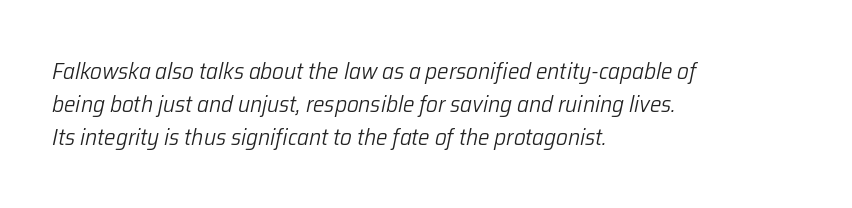
{"italic": "yes", "lean": "right", "slant_degrees": 12, "bold": "no", "underline": "no", "align": "left", "line_spacing": "normal", "line_spacing_ratio": 1.43, "letter_spacing": "normal", "letter_spacing_em": 0.0, "glyph_px": 23}
